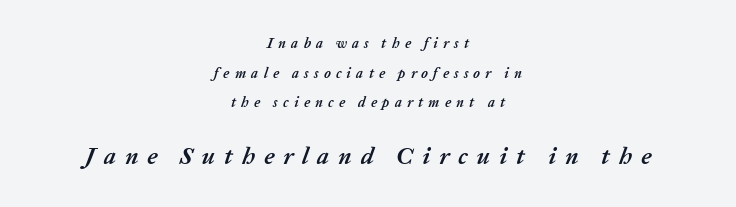
Q: Is the text bold? A: Yes.
Q: Is the text italic (slanted)? A: Yes, it leans right by about 20 degrees.
Q: Is the text underlined? A: No.
Q: How is the paragraph aligned? A: Centered.
Q: Is the spacing between letters normal or unusually wide? A: Unusually wide.
Q: Is the spacing between lines tight, normal or loose? A: Loose.
Q: Which block of text is set in a larger size, the first (top) or the second (bottom)? A: The second (bottom) one.
